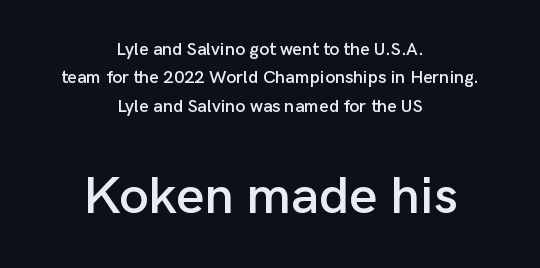
{"serif": "no", "italic": "no", "width": "normal", "stroke_contrast": "low", "x_height": "medium", "monospaced": "no", "underline": "no", "align": "center", "line_spacing": "normal", "line_spacing_ratio": 1.57, "letter_spacing": "normal", "letter_spacing_em": 0.0, "larger_block": "second", "size_ratio": 2.94, "glyph_px": 53}
